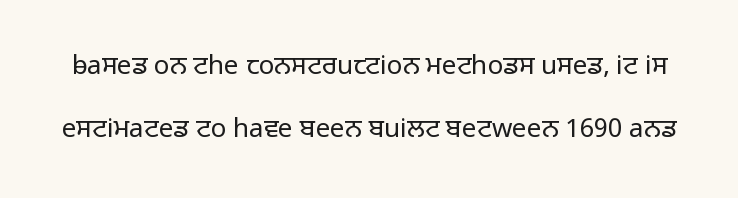
{"italic": "no", "bold": "no", "underline": "no", "line_spacing": "loose", "line_spacing_ratio": 2.41, "letter_spacing": "normal", "letter_spacing_em": 0.0, "glyph_px": 26}
